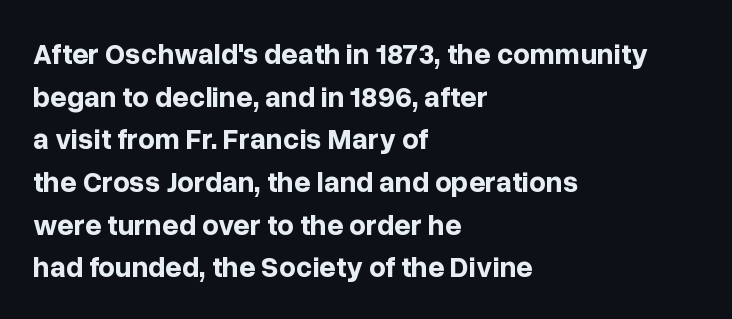
Spacing verdict: proportional, widths tailored to each character. Check where the strokes stop: nothing finishes them off — pure sans. Which margin do the lines hug? The left one — the right edge is uneven. The face used here has the dense, thick strokes of a bold.
